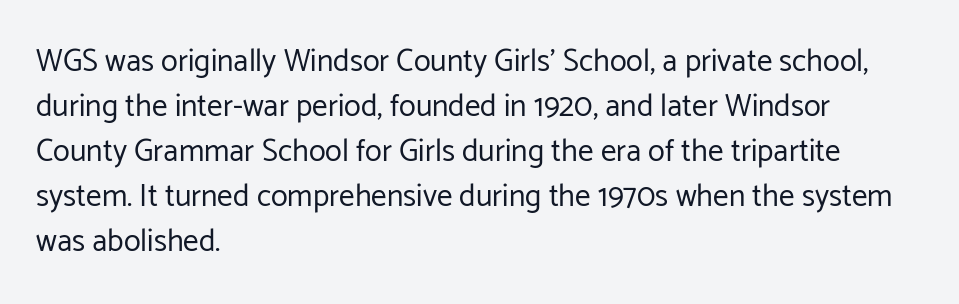
Q: Is the text bold? A: No.
Q: Is the text italic (slanted)? A: No, it is upright.
Q: Is the typeface a serif or a sans-serif typeface? A: Sans-serif.
Q: Is the text underlined? A: No.
Q: How is the paragraph aligned? A: Left-aligned.
Q: Is the spacing between letters normal or unusually wide? A: Normal.
Q: Is the spacing between lines tight, normal or loose? A: Normal.
Q: Width (condensed, normal, or wide)? A: Normal.
Q: Stroke contrast? A: Low.
Q: x-height? A: Medium.
Q: Monospaced? A: No.
